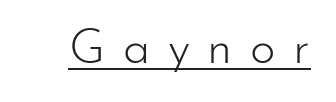
The image shows 49 px light sans-serif type, upright; set unusually wide letter spacing (+0.36 em), underlined; low stroke contrast and a small x-height.
